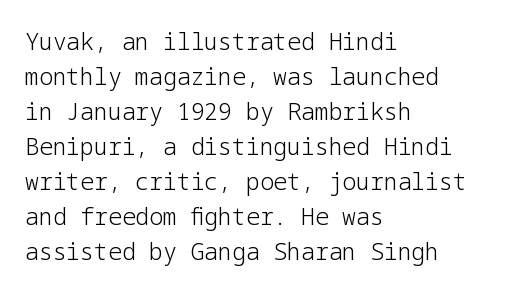
Weight: not bold — regular or lighter. The typesetter chose a ragged-right arrangement here. Each new line begins a customary step beneath the previous one. You could call the tracking neutral — neither tight nor loose. Only glyphs here, with clear space below each row. You can tell it's not italic because the verticals are truly vertical.
